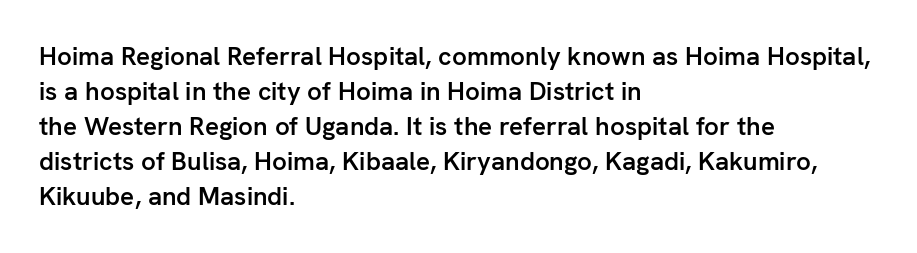
Tracking here is standard; glyphs follow each other at the usual distance. Posture: vertical. This block has exactly the height ordinary leading produces. On the weight axis this lands at semibold, roughly 600. Underline: absent. The rag falls on the right side of this text block.
